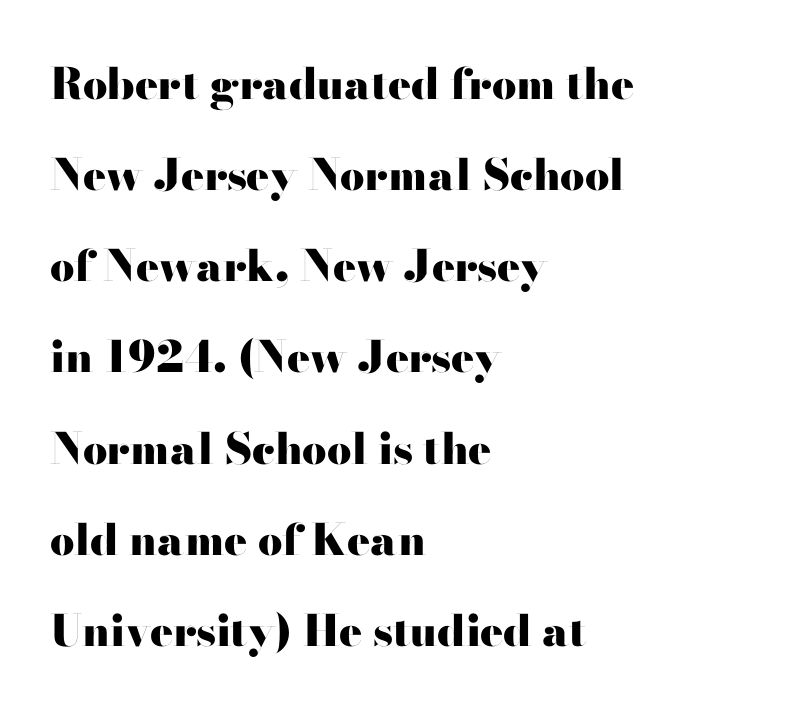
The image shows 43 px heavy, wide sans-serif type, upright; set left-aligned, loose line spacing (2.12x), normal letter spacing, not underlined; high stroke contrast and a small x-height.
